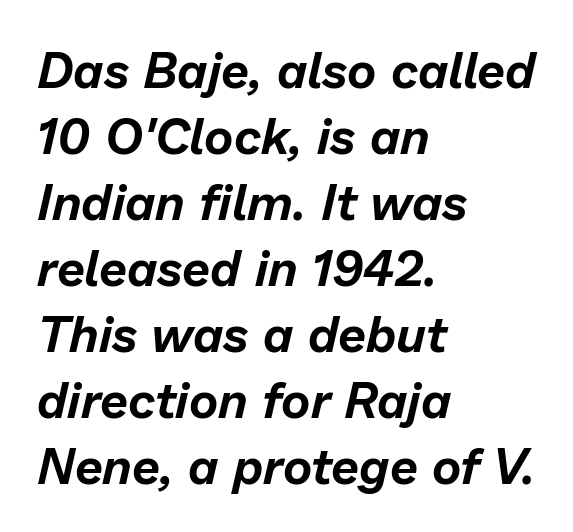
The image shows 50 px text type, italic (leaning right); set left-aligned, normal line spacing (1.32x), normal letter spacing, not underlined; low stroke contrast and a medium x-height.
